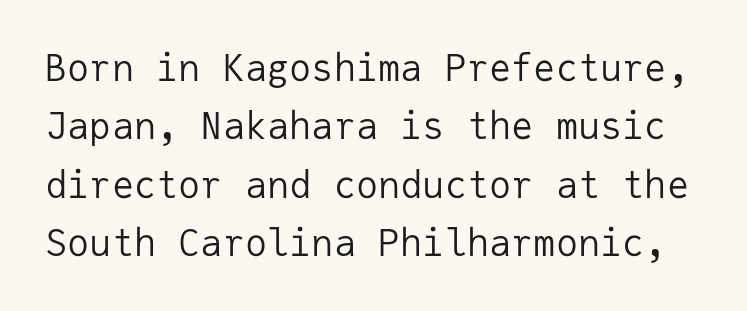
The image shows 37 px regular-weight sans-serif type, upright, monospaced; set normal line spacing (1.58x), normal letter spacing, not underlined; low stroke contrast and a medium x-height.
